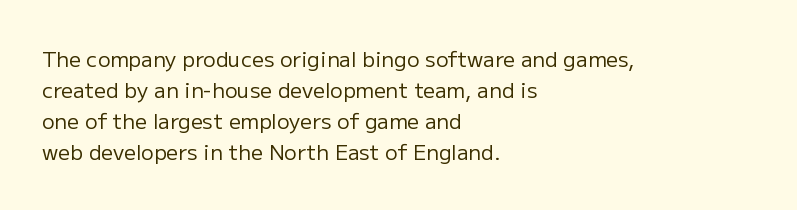
No chunkiness to these letters — they're not bold. The area under the type is left untouched. This rendering uses left alignment, leaving the right contour irregular. The font's upright variant was chosen for this text. Compared with typical body copy, the letter spacing here is the same.
